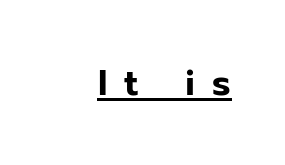
Looks like regular typesetting: each glyph gets only the width it needs. Glyph-to-glyph distance is far greater than everyday printed text. Does the type have serifs? No, each stem ends abruptly. If you drew a line through each stem, it would be perfectly vertical. A continuous stroke trails under the words, as in a hyperlink.
